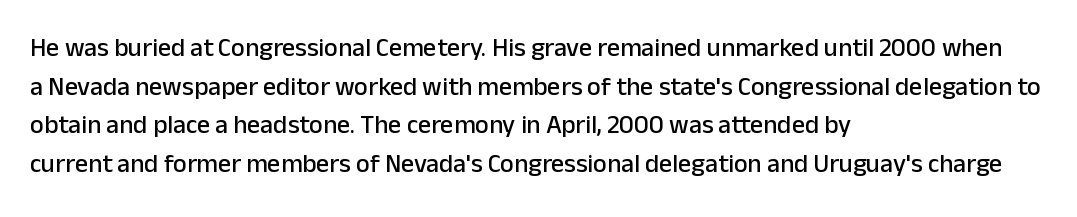
If you measured baseline to baseline, you'd find a middling distance. The line texture is even and compact thanks to regular tracking. Descender tails drop into unmarked territory. Posture: upright roman. Horizontally, the lines are justified to the leading edge only.
